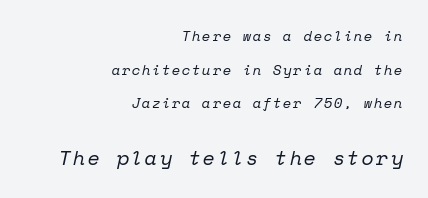
Q: Is the text bold? A: No.
Q: Is the text italic (slanted)? A: Yes, it leans right by about 12 degrees.
Q: Is the text underlined? A: No.
Q: How is the paragraph aligned? A: Right-aligned.
Q: Is the spacing between lines tight, normal or loose? A: Loose.
Q: Which block of text is set in a larger size, the first (top) or the second (bottom)? A: The second (bottom) one.
